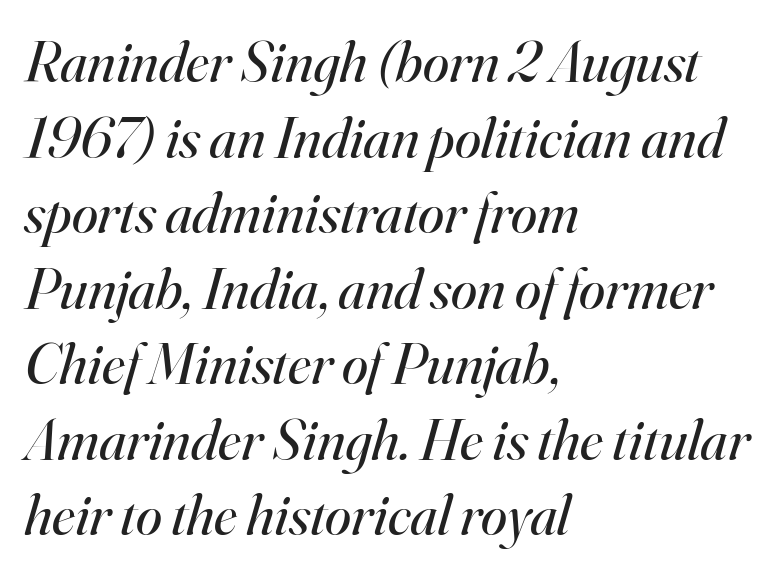
The passage shown is typed in a proportional face where columns would drift. Compared with typical paragraphs, the rows here are spaced about the same. Students, note that the glyphs here touch the page at normal intervals. The designer went with a serif here, giving each stem small feet. The typography opts for an oblique posture over an upright one.
